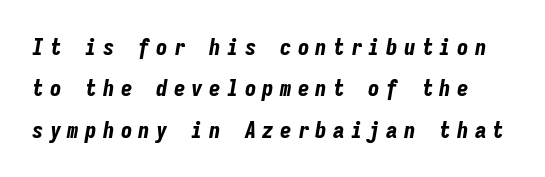
Has an underline been added? It has not. Emphasis by weight is at full strength: bold. The tracking jumps out immediately: characters are airy and widely separated. Is the type slanted? Yes — the strokes lean at a clear angle.
